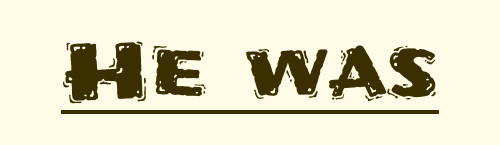
This sample carries an underscore along the baseline area. Is this a sans? Yes — the strokes have no serifs. The rendering uses natural spacing where letterforms have individual widths. The type is set solid horizontally, with unmodified tracking. Ascenders rise straight up at ninety degrees.
